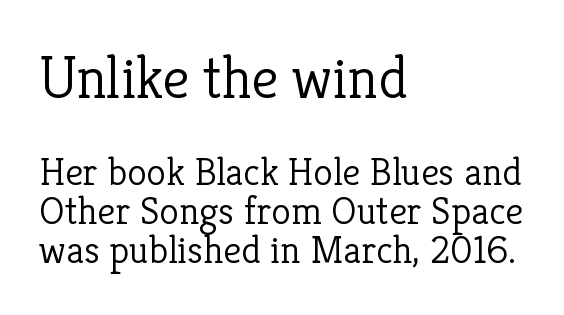
Q: Is the text bold? A: No.
Q: Is the text italic (slanted)? A: No, it is upright.
Q: Is the typeface a serif or a sans-serif typeface? A: Serif.
Q: Is the text underlined? A: No.
Q: How is the paragraph aligned? A: Left-aligned.
Q: Is the spacing between letters normal or unusually wide? A: Normal.
Q: Is the spacing between lines tight, normal or loose? A: Tight.
Q: Which block of text is set in a larger size, the first (top) or the second (bottom)? A: The first (top) one.
Q: Width (condensed, normal, or wide)? A: Normal.
Q: Stroke contrast? A: Low.
Q: x-height? A: Medium.
Q: Monospaced? A: No.
